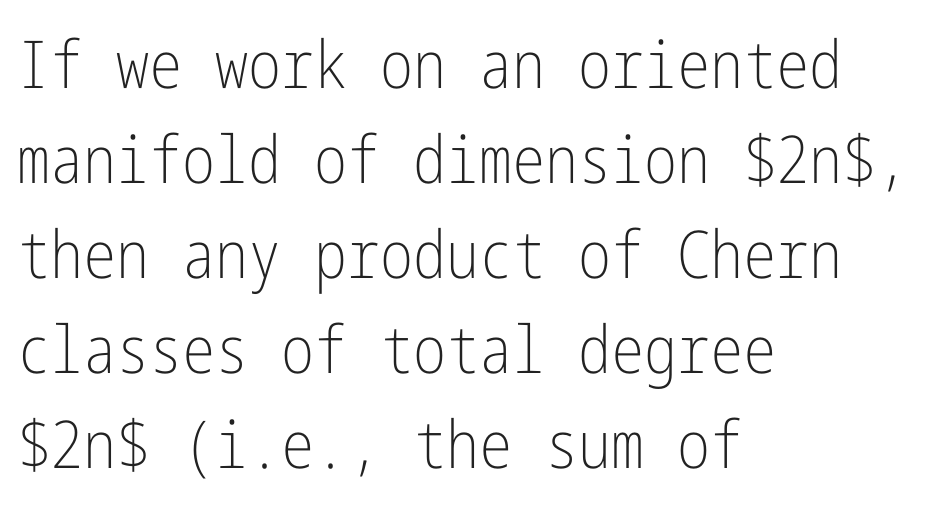
Q: Is the text bold? A: No.
Q: Is the text italic (slanted)? A: No, it is upright.
Q: Is the typeface a serif or a sans-serif typeface? A: Sans-serif.
Q: Is the text underlined? A: No.
Q: How is the paragraph aligned? A: Left-aligned.
Q: Is the spacing between letters normal or unusually wide? A: Normal.
Q: Is the spacing between lines tight, normal or loose? A: Normal.
Q: Width (condensed, normal, or wide)? A: Condensed.
Q: Stroke contrast? A: Low.
Q: x-height? A: Medium.
